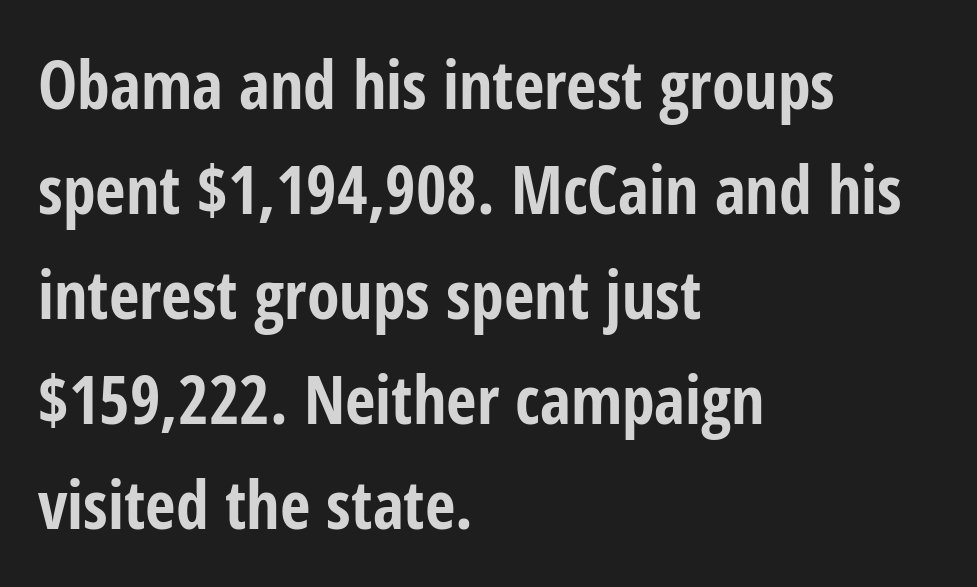
{"serif": "no", "italic": "no", "bold": "yes", "weight": "bold", "width": "condensed", "stroke_contrast": "low", "x_height": "medium", "monospaced": "no", "underline": "no", "align": "left", "line_spacing": "normal", "line_spacing_ratio": 1.59, "letter_spacing": "normal", "letter_spacing_em": 0.0, "glyph_px": 66}
